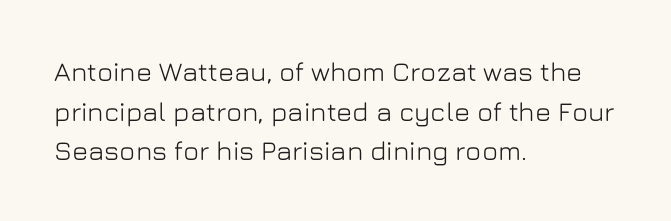
Reading down the column, the eye jumps a familiar distance to each next line. The gaps between neighbouring characters are ordinary and unremarkable. Every character sits straight up, as roman type does. These lines stack with their left ends in a neat column. Bare-footed words on every line.
